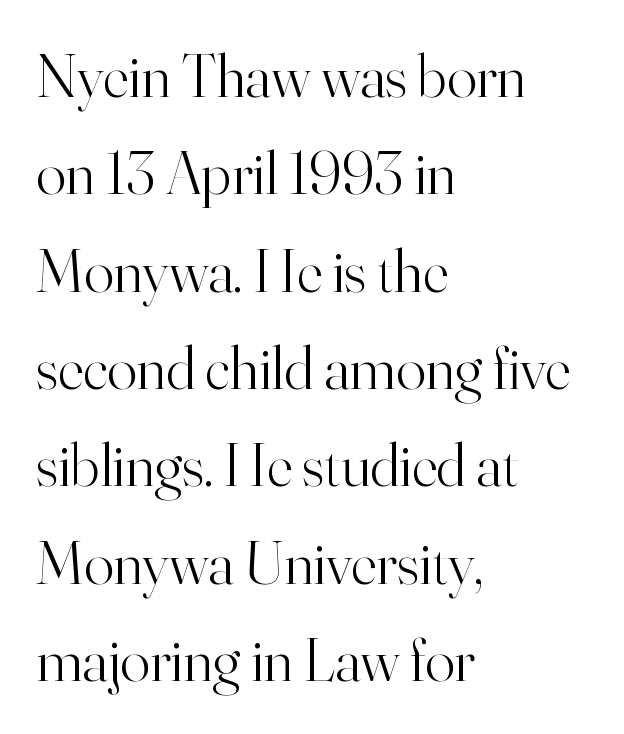
The image shows 62 px light serif type, upright; set left-aligned, normal line spacing (1.57x), normal letter spacing, not underlined; high stroke contrast and a small x-height.
